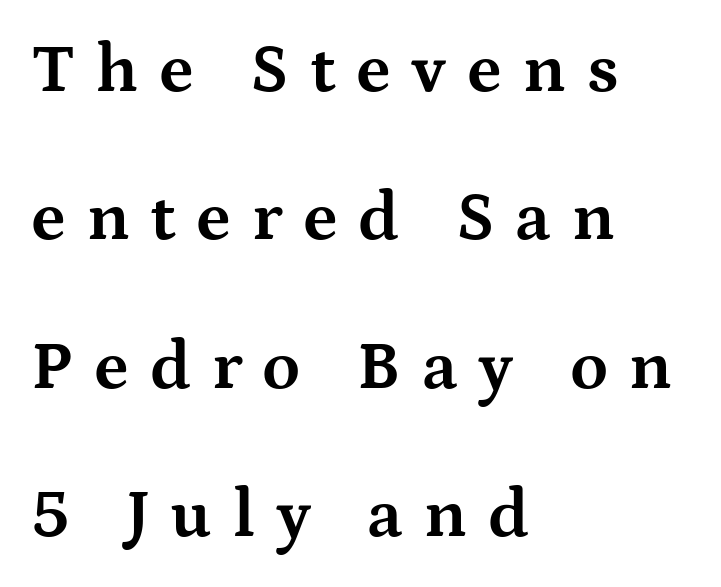
Q: Is the text bold? A: Yes.
Q: Is the text italic (slanted)? A: No, it is upright.
Q: Is the typeface a serif or a sans-serif typeface? A: Serif.
Q: Is the text underlined? A: No.
Q: How is the paragraph aligned? A: Left-aligned.
Q: Is the spacing between letters normal or unusually wide? A: Unusually wide.
Q: Is the spacing between lines tight, normal or loose? A: Loose.
Q: Width (condensed, normal, or wide)? A: Wide.
Q: Stroke contrast? A: Medium.
Q: x-height? A: Medium.
Q: Monospaced? A: No.
